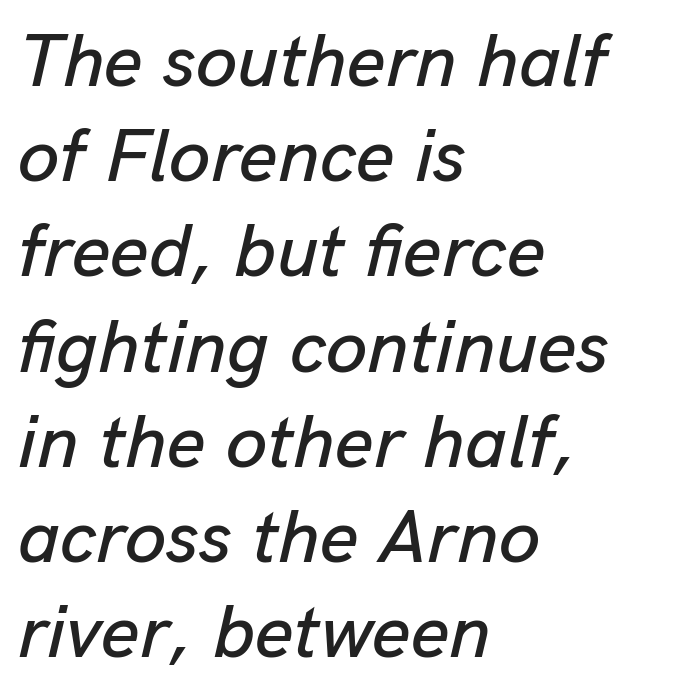
{"italic": "yes", "lean": "right", "slant_degrees": 13, "width": "normal", "stroke_contrast": "low", "x_height": "medium", "monospaced": "no", "underline": "no", "align": "left", "line_spacing": "normal", "line_spacing_ratio": 1.27, "letter_spacing": "normal", "letter_spacing_em": 0.0, "glyph_px": 75}
